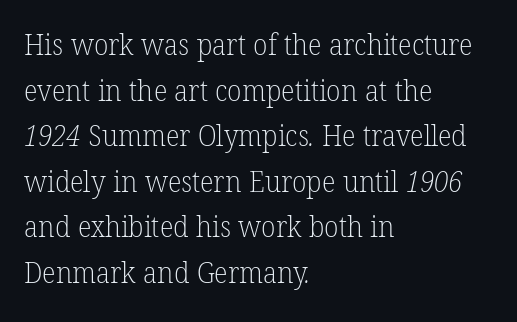
{"serif": "yes", "bold": "no", "weight": "light", "width": "normal", "stroke_contrast": "low", "x_height": "medium", "monospaced": "no", "underline": "no", "align": "left", "line_spacing": "normal", "line_spacing_ratio": 1.57, "letter_spacing": "normal", "letter_spacing_em": 0.0, "glyph_px": 29}
